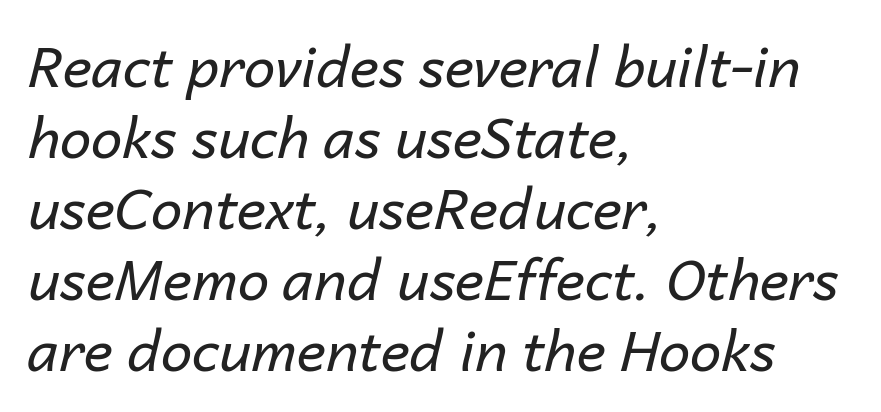
The image shows 56 px regular-weight type, italic (leaning right); set left-aligned, normal line spacing (1.27x), normal letter spacing, not underlined; low stroke contrast and a medium x-height.
